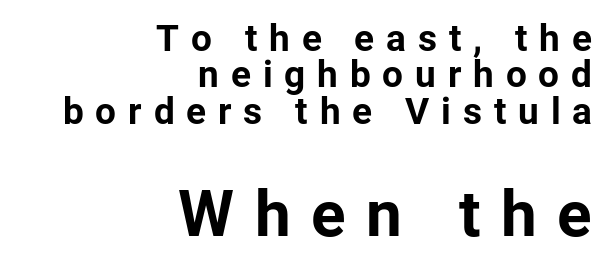
This sample uses a sans-serif face. Tracking value appears strongly positive — letters spread wide. A roman cut, with each character standing at attention. The sample has been set heavy, in full bold. Descenders hang freely into open space. Reading down the column, the eye jumps only a short way to each next line.
